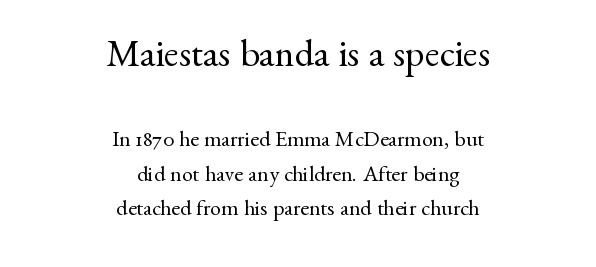
The image shows 38 px regular-weight serif type, upright; set centered, normal line spacing (1.57x), normal letter spacing, not underlined; the first (top) block is 1.73x larger; medium stroke contrast and a small x-height.
